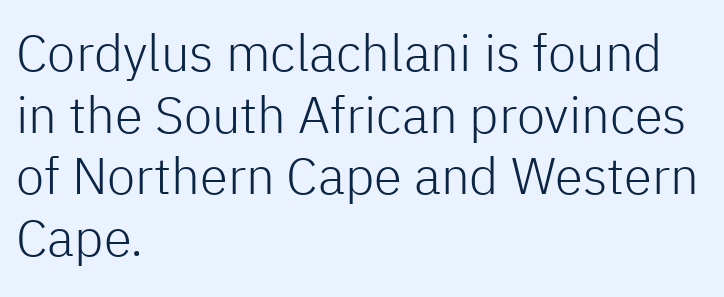
The image shows 51 px light sans-serif type, upright; set left-aligned, line spacing 1.21x, normal letter spacing, not underlined; low stroke contrast and a medium x-height.
